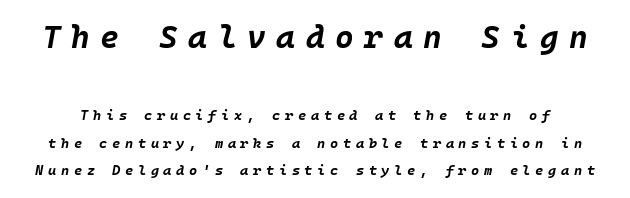
The image shows 32 px bold type, italic (leaning right); set loose line spacing (1.98x), unusually wide letter spacing (+0.33 em), not underlined; the first (top) block is 2.29x larger; low stroke contrast and a large x-height.
